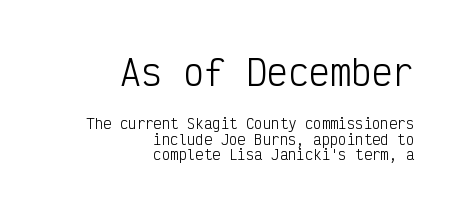
Q: Is the text bold? A: No.
Q: Is the text italic (slanted)? A: No, it is upright.
Q: Is the typeface a serif or a sans-serif typeface? A: Sans-serif.
Q: Is the text underlined? A: No.
Q: How is the paragraph aligned? A: Right-aligned.
Q: Is the spacing between letters normal or unusually wide? A: Normal.
Q: Is the spacing between lines tight, normal or loose? A: Tight.
Q: Which block of text is set in a larger size, the first (top) or the second (bottom)? A: The first (top) one.
Q: Width (condensed, normal, or wide)? A: Condensed.
Q: Stroke contrast? A: Low.
Q: x-height? A: Medium.
Q: Monospaced? A: Yes.
